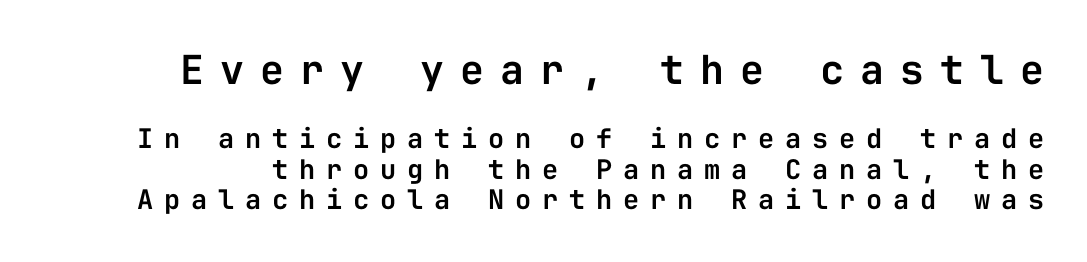
The lines are packed closely together with very little leading. The specimen reads as upright at a glance. Is the letter spacing exaggerated? Yes — the characters are pushed far apart. The designer gave the opening block more size than the closing block. Has an underline been added? It has not. The font family rendered here belongs to the sans-serif group.
